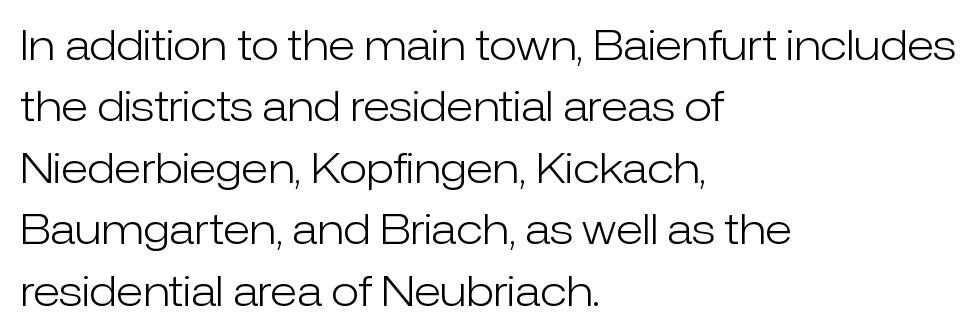
{"serif": "no", "italic": "no", "bold": "no", "weight": "light", "width": "normal", "stroke_contrast": "low", "x_height": "medium", "monospaced": "no", "underline": "no", "align": "left", "line_spacing": "normal", "line_spacing_ratio": 1.5, "letter_spacing": "normal", "letter_spacing_em": 0.0, "glyph_px": 41}
